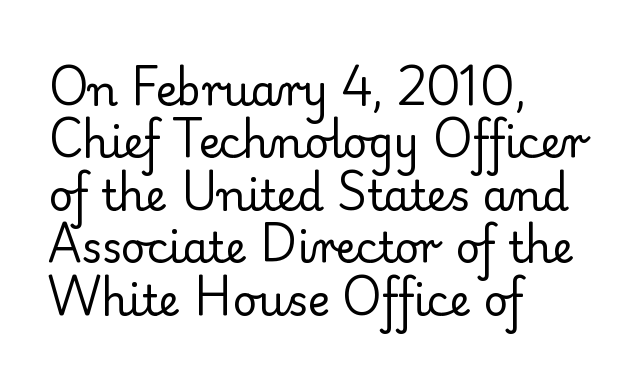
The block of text has a typical density, with ordinary space between rows. Tracking here is standard; glyphs follow each other at the usual distance. Italic? Not at all — the glyphs are vertical. The type family on display is of the serif kind.
